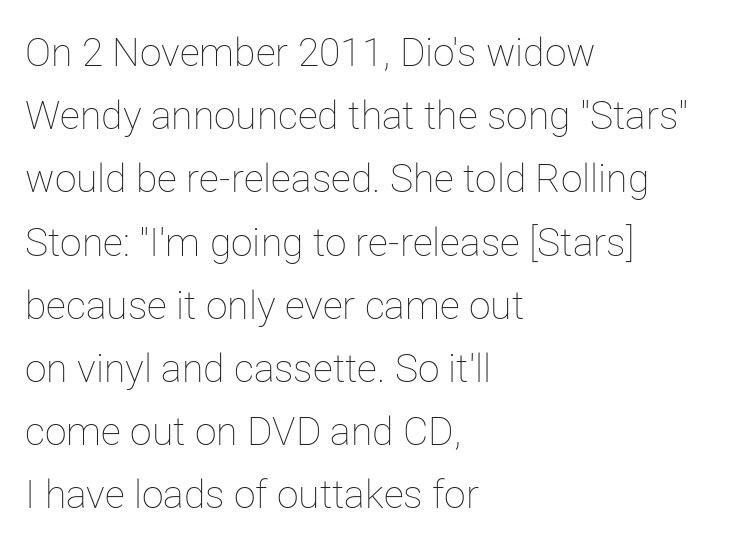
Q: Is the text bold? A: No.
Q: Is the text italic (slanted)? A: No, it is upright.
Q: Is the text underlined? A: No.
Q: How is the paragraph aligned? A: Left-aligned.
Q: Is the spacing between letters normal or unusually wide? A: Normal.
Q: Is the spacing between lines tight, normal or loose? A: Normal.
Q: Width (condensed, normal, or wide)? A: Normal.
Q: Stroke contrast? A: Low.
Q: x-height? A: Medium.
Q: Monospaced? A: No.
